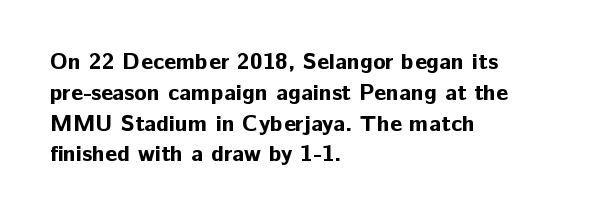
It's the straight-up-and-down kind of type. Descender tails drop into unmarked territory. Weight check: bold — yes, fully. Line beginnings align vertically; line endings do not.
